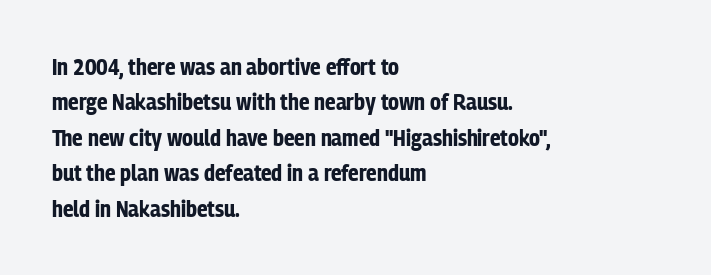
The strip under each line holds only bare page. The designer left line spacing at the default. Typeset ragged right — the left edge is the straight one. Heavy-handed strokes throughout: this text is bold.
